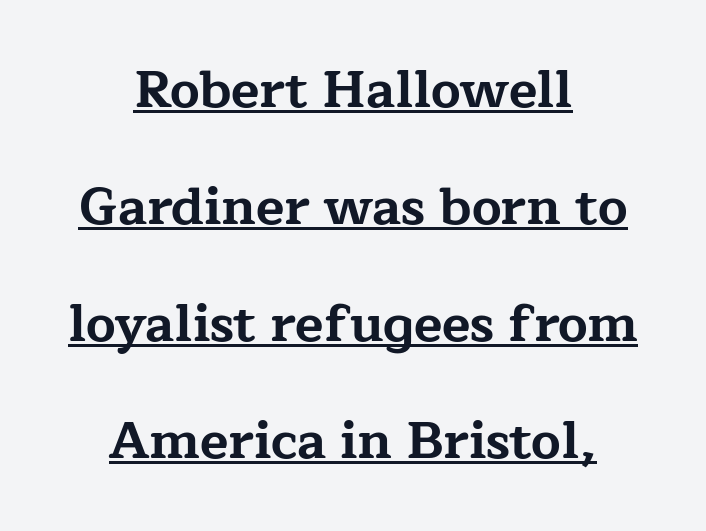
Nope, not italic — everything's standing straight. The text block is weighted toward neither margin, spreading evenly from the middle. The letterforms sit shoulder to shoulder at normal distance. The vertical gap from one line to the next is large.
